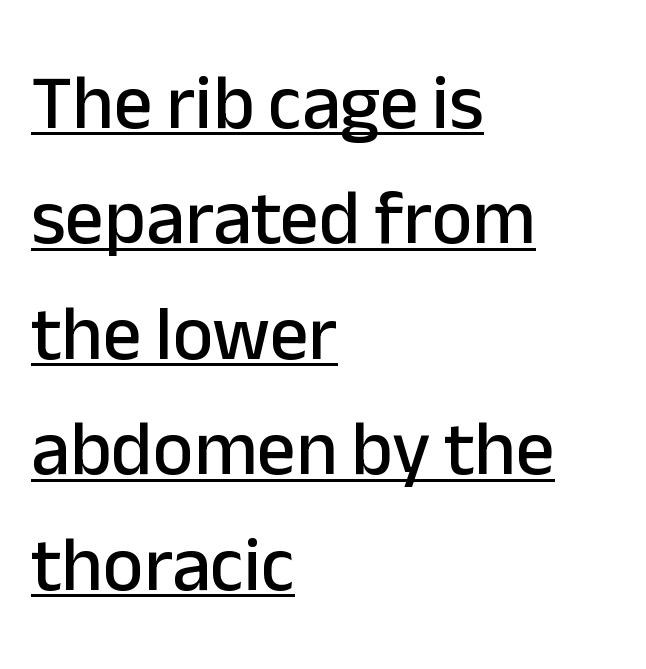
The lettering stays uniformly vertical, giving the passage a roman look. A typesetter would call this proportional, since set widths differ per character. Caption: multi-line text, flush left, ragged right. You can see a thin bar hugging the bottom of the glyphs. The type is set solid horizontally, with unmodified tracking.
